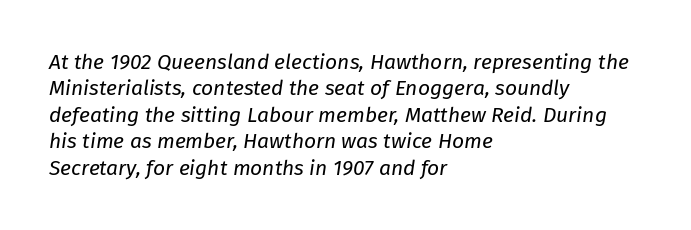
{"italic": "yes", "lean": "right", "slant_degrees": 8, "bold": "no", "underline": "no", "align": "left", "line_spacing": "normal", "line_spacing_ratio": 1.26, "letter_spacing": "normal", "letter_spacing_em": 0.0, "glyph_px": 21}
